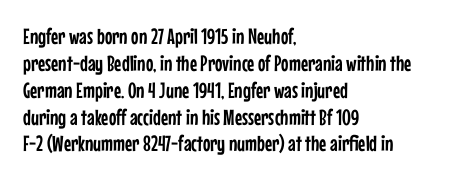
Is the block centered? No — it sits flush against the left margin. Beneath every word, the page is bare. What stands out about the letter spacing? Nothing — it is the standard amount. The lettering stays uniformly vertical, giving the passage a roman look.
